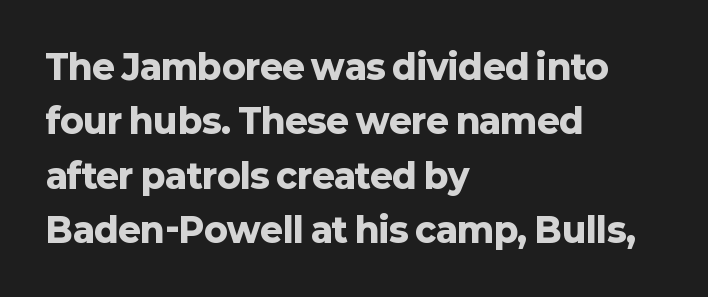
{"serif": "no", "italic": "no", "bold": "yes", "weight": "heavy", "width": "normal", "stroke_contrast": "low", "x_height": "medium", "monospaced": "no", "underline": "no", "align": "left", "line_spacing": "normal", "line_spacing_ratio": 1.6, "letter_spacing": "normal", "letter_spacing_em": 0.0, "glyph_px": 34}
